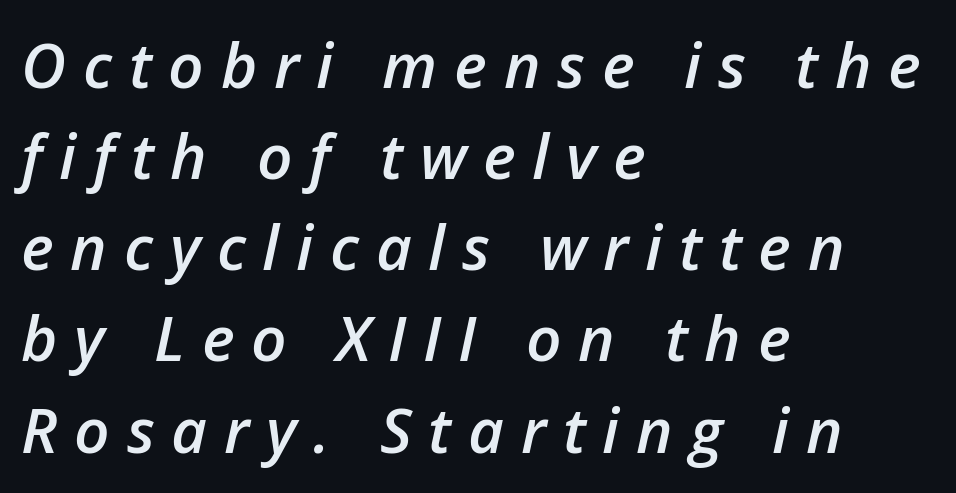
The image shows 62 px semibold type, italic (leaning right); set left-aligned, normal line spacing (1.47x), unusually wide letter spacing (+0.27 em), not underlined; low stroke contrast and a medium x-height.
